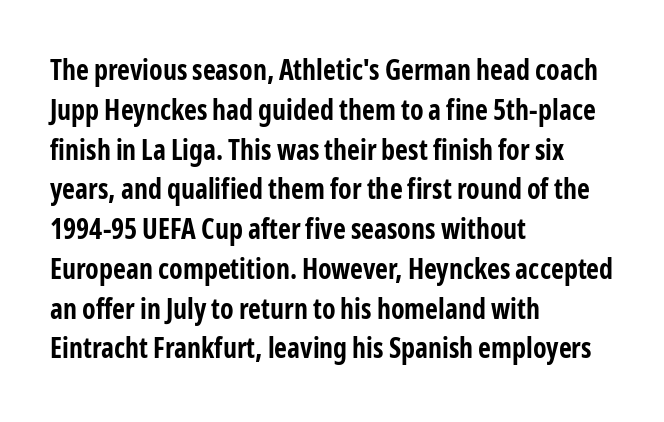
Q: Is the text bold? A: Yes.
Q: Is the text italic (slanted)? A: No, it is upright.
Q: Is the typeface a serif or a sans-serif typeface? A: Sans-serif.
Q: Is the text underlined? A: No.
Q: How is the paragraph aligned? A: Left-aligned.
Q: Is the spacing between letters normal or unusually wide? A: Normal.
Q: Is the spacing between lines tight, normal or loose? A: Normal.
Q: Width (condensed, normal, or wide)? A: Condensed.
Q: Stroke contrast? A: Low.
Q: x-height? A: Medium.
Q: Monospaced? A: No.
